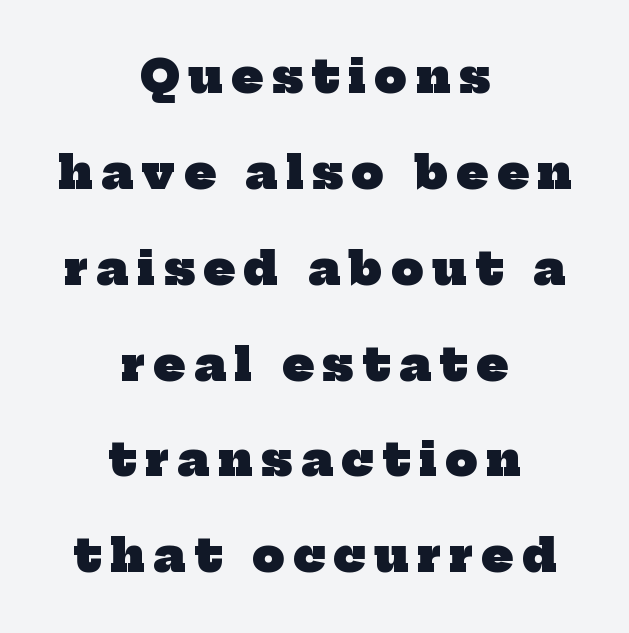
Honestly, the letter spacing is so wide it's the main thing you notice. The foot of each line stays bare and open. Does the copy run flush right? No — it is centered line by line. Successive baselines arrive slowly, with a big drop between each.
